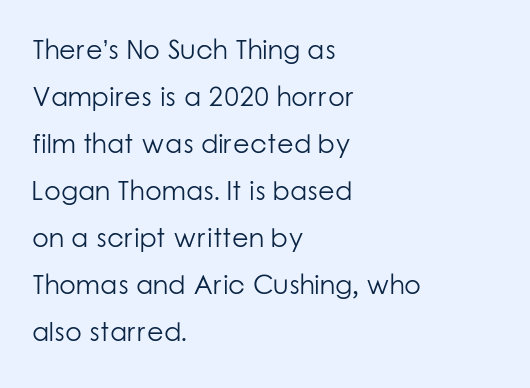
The image shows 27 px text type, upright; set left-aligned, line spacing 1.74x, normal letter spacing, not underlined.
